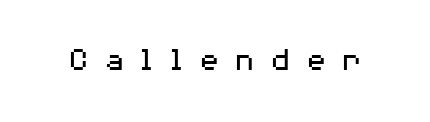
{"serif": "no", "italic": "no", "bold": "no", "weight": "regular", "width": "wide", "stroke_contrast": "medium", "x_height": "medium", "monospaced": "no", "underline": "no", "letter_spacing": "wide", "letter_spacing_em": 0.44, "glyph_px": 34}
